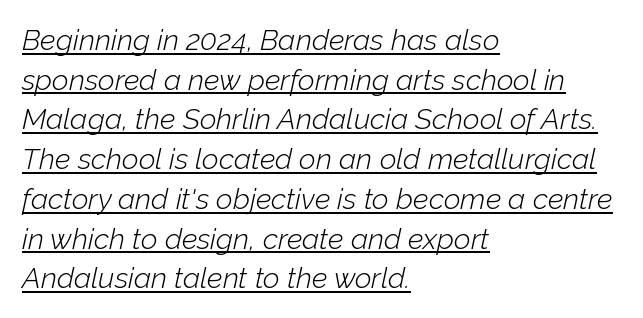
The image shows 29 px light type, italic (leaning right); set left-aligned, normal line spacing (1.37x), normal letter spacing, underlined; low stroke contrast and a medium x-height.
